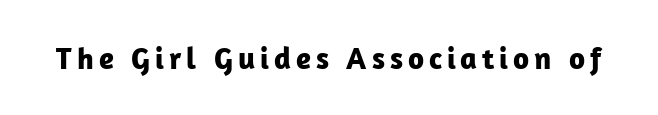
The image shows 31 px bold sans-serif type, upright; set not underlined; low stroke contrast and a medium x-height.
